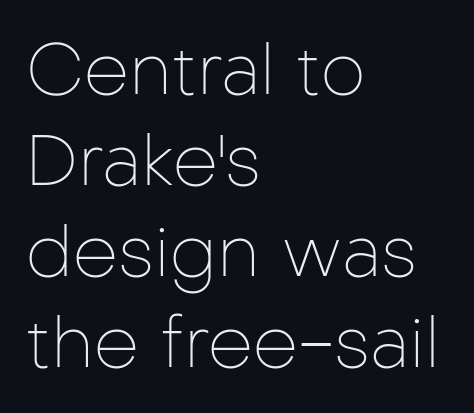
The image shows 71 px thin sans-serif type, upright; set left-aligned, normal line spacing (1.28x), normal letter spacing, not underlined; low stroke contrast and a medium x-height.
